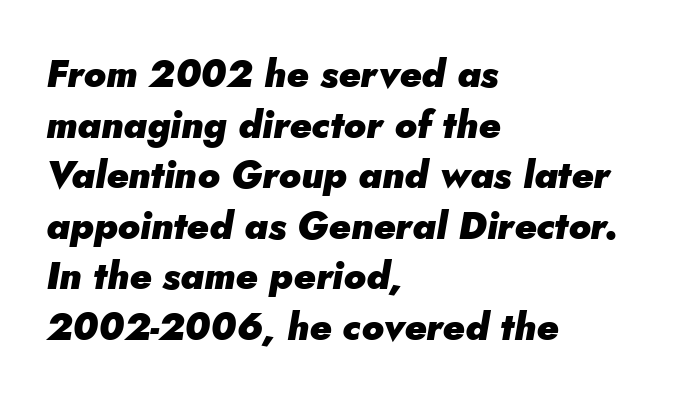
Q: Is the text bold? A: Yes.
Q: Is the text italic (slanted)? A: Yes, it leans right by about 5 degrees.
Q: Is the text underlined? A: No.
Q: How is the paragraph aligned? A: Left-aligned.
Q: Is the spacing between letters normal or unusually wide? A: Normal.
Q: Is the spacing between lines tight, normal or loose? A: Normal.
Q: Width (condensed, normal, or wide)? A: Normal.
Q: Stroke contrast? A: Low.
Q: x-height? A: Small.
Q: Monospaced? A: No.
